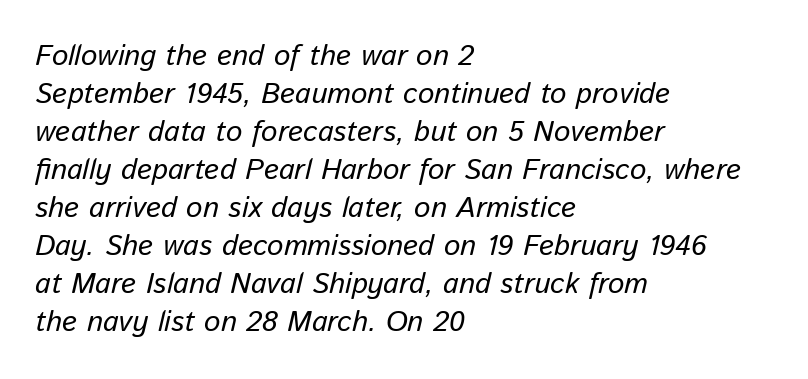
The image shows 29 px text type, italic (leaning right); set left-aligned, normal line spacing (1.31x), normal letter spacing, not underlined; low stroke contrast and a medium x-height.
